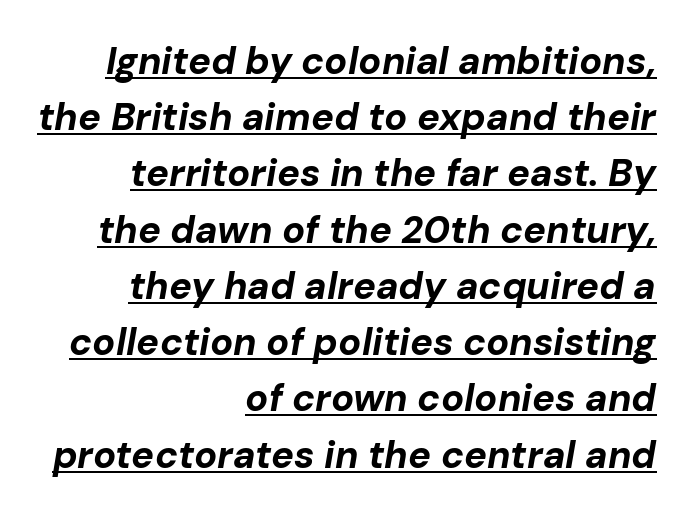
Q: Is the text bold? A: Yes.
Q: Is the text italic (slanted)? A: Yes, it leans right by about 10 degrees.
Q: Is the text underlined? A: Yes.
Q: How is the paragraph aligned? A: Right-aligned.
Q: Is the spacing between letters normal or unusually wide? A: Normal.
Q: Is the spacing between lines tight, normal or loose? A: Normal.
Q: Width (condensed, normal, or wide)? A: Normal.
Q: Stroke contrast? A: Low.
Q: x-height? A: Medium.
Q: Monospaced? A: No.
